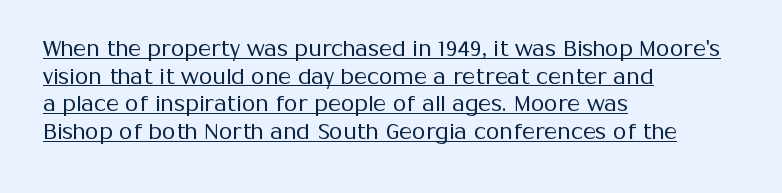
Q: Is the text bold? A: No.
Q: Is the text italic (slanted)? A: No, it is upright.
Q: Is the text underlined? A: Yes.
Q: How is the paragraph aligned? A: Left-aligned.
Q: Is the spacing between letters normal or unusually wide? A: Normal.
Q: Is the spacing between lines tight, normal or loose? A: Normal.
